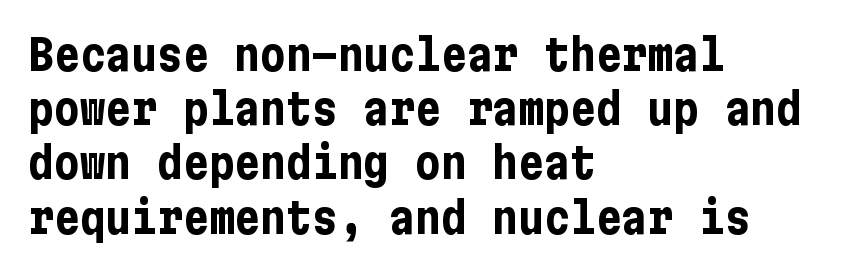
Q: Is the text bold? A: Yes.
Q: Is the text italic (slanted)? A: No, it is upright.
Q: Is the typeface a serif or a sans-serif typeface? A: Sans-serif.
Q: Is the text underlined? A: No.
Q: How is the paragraph aligned? A: Left-aligned.
Q: Is the spacing between letters normal or unusually wide? A: Normal.
Q: Is the spacing between lines tight, normal or loose? A: Normal.
Q: Width (condensed, normal, or wide)? A: Condensed.
Q: Stroke contrast? A: Low.
Q: x-height? A: Medium.
